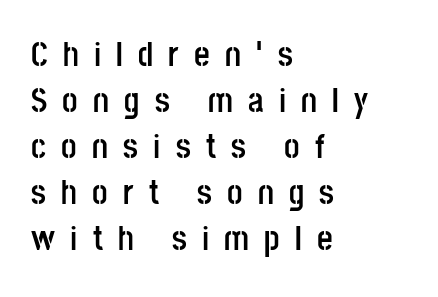
The image shows 34 px semibold, condensed sans-serif type, upright; set left-aligned, normal line spacing (1.35x), unusually wide letter spacing (+0.45 em), not underlined; low stroke contrast and a large x-height.
